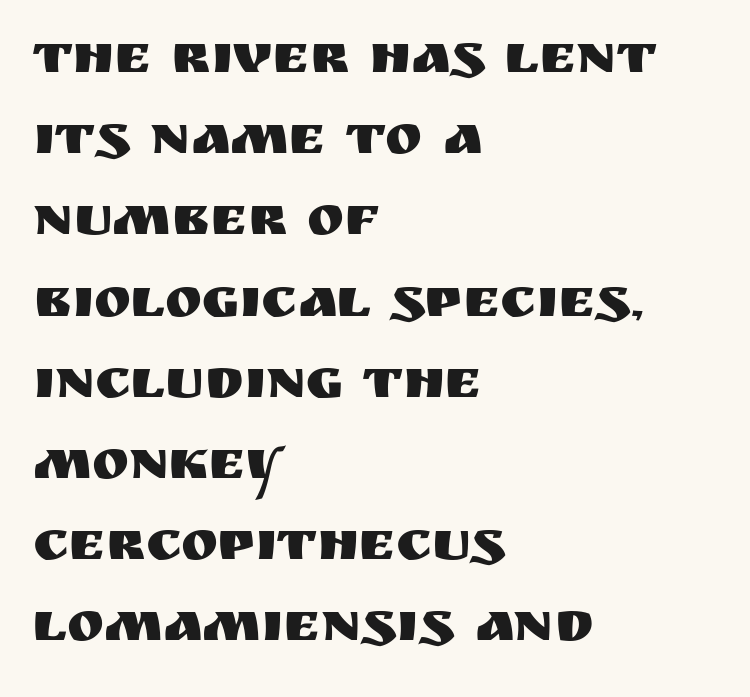
The image shows 56 px sans-serif type, upright; set left-aligned, normal line spacing (1.45x), normal letter spacing, not underlined; medium stroke contrast and a large x-height.
